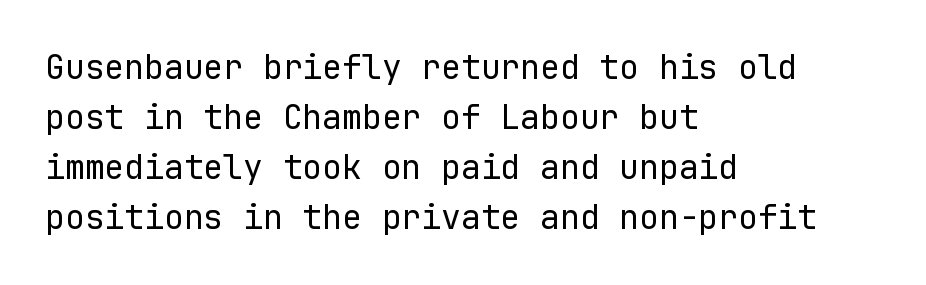
{"serif": "no", "italic": "no", "bold": "no", "weight": "regular", "width": "normal", "stroke_contrast": "low", "x_height": "medium", "monospaced": "yes", "underline": "no", "align": "left", "line_spacing": "normal", "line_spacing_ratio": 1.52, "letter_spacing": "normal", "letter_spacing_em": 0.0, "glyph_px": 33}
